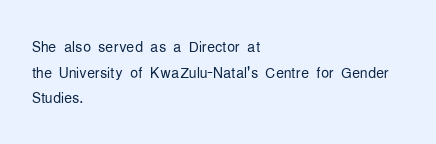
The image shows 20 px text type, upright; set left-aligned, normal line spacing (1.28x), normal letter spacing, not underlined.
